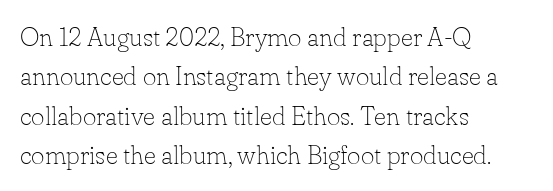
The image shows 26 px text type, upright; set left-aligned, normal line spacing (1.51x), normal letter spacing, not underlined.
